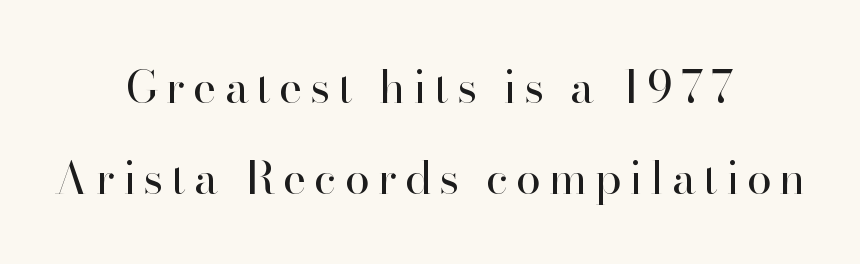
{"serif": "yes", "italic": "no", "bold": "no", "weight": "regular", "width": "normal", "stroke_contrast": "high", "x_height": "small", "monospaced": "no", "underline": "no", "align": "center", "line_spacing": "loose", "line_spacing_ratio": 2.02, "glyph_px": 45}
